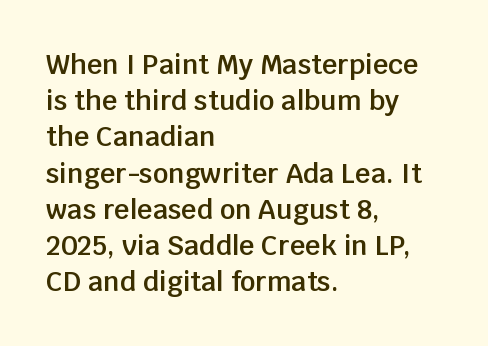
Nobody touched the tracking dial on this one. Its strokes are somewhat broadened, the hallmark of semibold type. Reading down the column, the eye jumps a familiar distance to each next line. Decoration check: the copy has no underline. The paragraph has a hard left edge and a soft right edge. Does the lettering tilt? It doesn't — this is upright.
